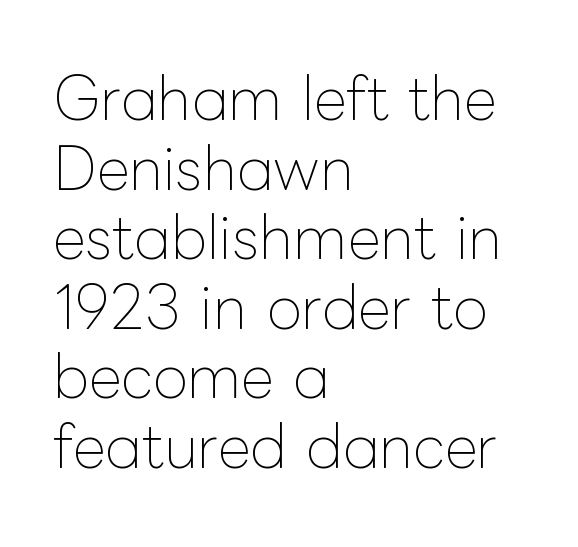
Is the letter spacing exaggerated? No — it looks like the ordinary default. No chunkiness to these letters — they're not bold. The space beneath each line is pristine and unruled. Is there any slant? The stems are plumb. Think of a printed novel: that variable character pitch is what you see here. A classic flush-left, rag-right setting is used for this passage.
